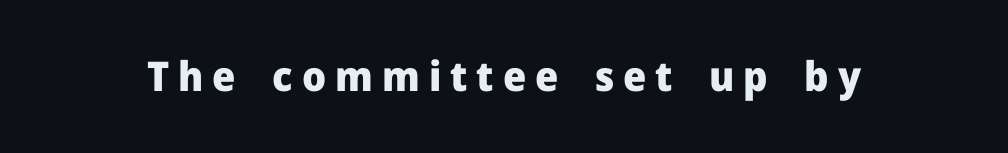
Honestly, the letter spacing is so wide it's the main thing you notice. Nope, not italic — everything's standing straight. Observe the absence of serifs on each vertical stroke in this sample. This sample has the flowing, uneven cadence of proportional lettering. This is heavy type, rendered in bold. The space directly below the letters is spotless.
